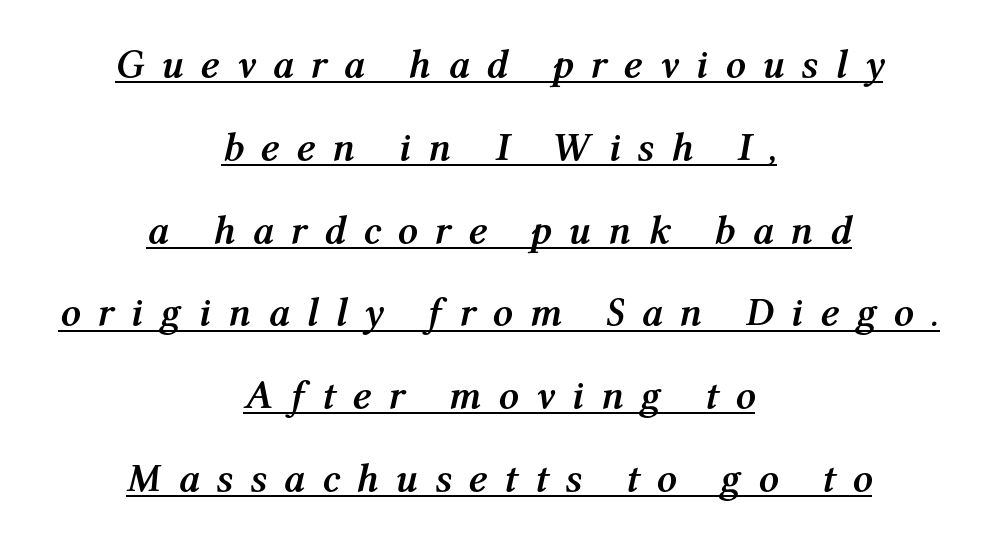
Q: Is the text bold? A: Yes.
Q: Is the text italic (slanted)? A: Yes, it leans right by about 12 degrees.
Q: Is the text underlined? A: Yes.
Q: How is the paragraph aligned? A: Centered.
Q: Is the spacing between letters normal or unusually wide? A: Unusually wide.
Q: Is the spacing between lines tight, normal or loose? A: Loose.
Q: Width (condensed, normal, or wide)? A: Normal.
Q: Stroke contrast? A: Medium.
Q: x-height? A: Medium.
Q: Monospaced? A: No.
